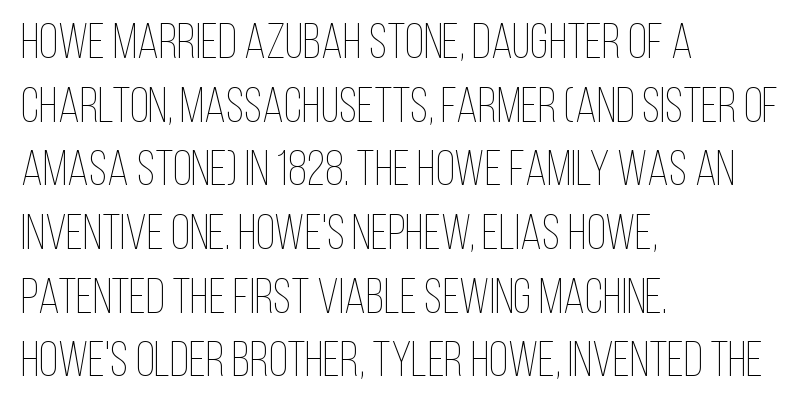
Q: Is the text bold? A: No.
Q: Is the text italic (slanted)? A: No, it is upright.
Q: Is the text underlined? A: No.
Q: How is the paragraph aligned? A: Left-aligned.
Q: Is the spacing between letters normal or unusually wide? A: Normal.
Q: Is the spacing between lines tight, normal or loose? A: Normal.
Q: Width (condensed, normal, or wide)? A: Condensed.
Q: Stroke contrast? A: Low.
Q: x-height? A: Large.
Q: Monospaced? A: No.
